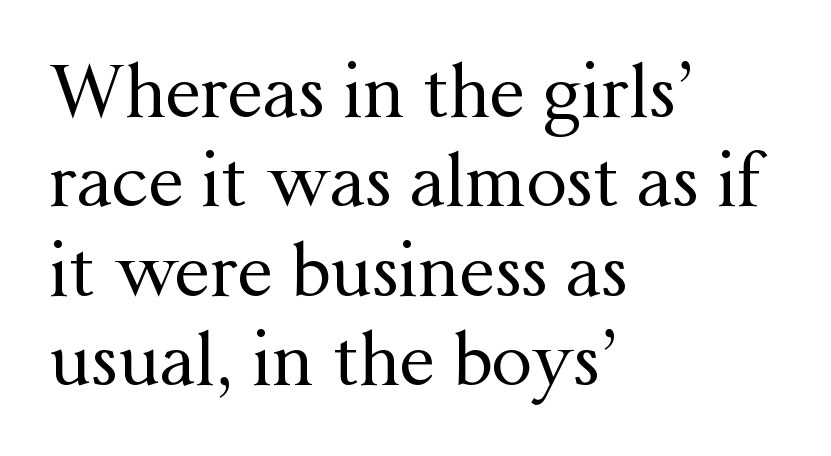
Q: Is the text bold? A: No.
Q: Is the text italic (slanted)? A: No, it is upright.
Q: Is the typeface a serif or a sans-serif typeface? A: Serif.
Q: Is the text underlined? A: No.
Q: How is the paragraph aligned? A: Left-aligned.
Q: Is the spacing between letters normal or unusually wide? A: Normal.
Q: Width (condensed, normal, or wide)? A: Normal.
Q: Stroke contrast? A: Medium.
Q: x-height? A: Medium.
Q: Monospaced? A: No.
